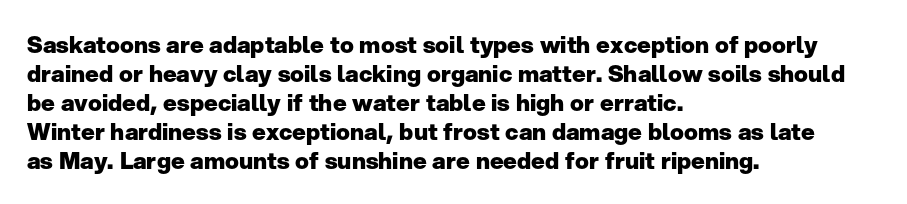
The image shows 23 px bold type, upright; set left-aligned, normal line spacing (1.26x), normal letter spacing, not underlined.
